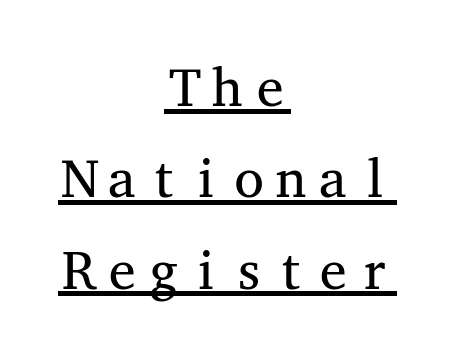
{"serif": "yes", "italic": "no", "bold": "no", "weight": "regular", "width": "wide", "stroke_contrast": "medium", "x_height": "medium", "monospaced": "yes", "underline": "yes", "align": "center", "line_spacing": "normal", "line_spacing_ratio": 1.69, "letter_spacing": "normal", "letter_spacing_em": 0.0, "glyph_px": 54}
